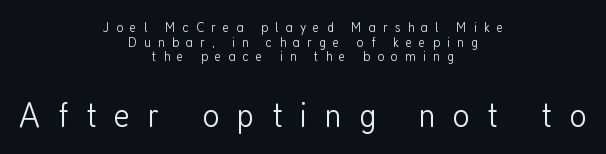
{"serif": "no", "italic": "no", "bold": "no", "weight": "light", "width": "condensed", "stroke_contrast": "low", "x_height": "medium", "monospaced": "no", "underline": "no", "align": "center", "line_spacing": "tight", "line_spacing_ratio": 0.97, "letter_spacing": "wide", "letter_spacing_em": 0.47, "larger_block": "second", "size_ratio": 2.47, "glyph_px": 37}
